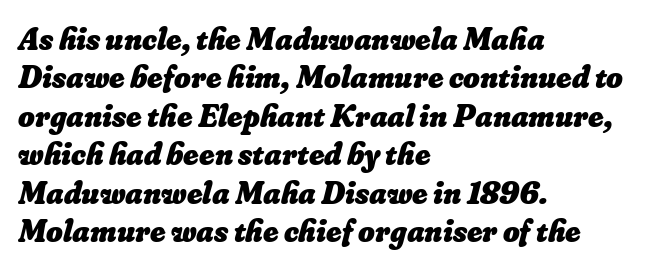
{"bold": "yes", "weight": "heavy", "width": "normal", "stroke_contrast": "low", "x_height": "small", "monospaced": "no", "underline": "no", "align": "left", "line_spacing_ratio": 1.2, "letter_spacing": "normal", "letter_spacing_em": 0.0, "glyph_px": 32}
